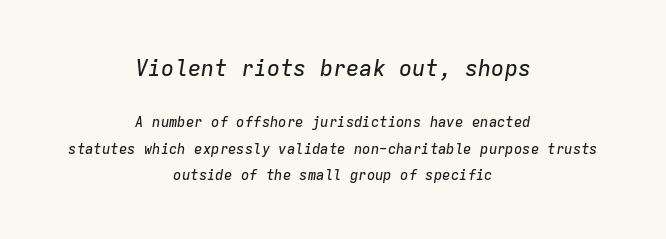
Q: Is the text italic (slanted)? A: Yes, it leans right by about 9 degrees.
Q: Is the text underlined? A: No.
Q: How is the paragraph aligned? A: Centered.
Q: Is the spacing between letters normal or unusually wide? A: Normal.
Q: Which block of text is set in a larger size, the first (top) or the second (bottom)? A: The first (top) one.
